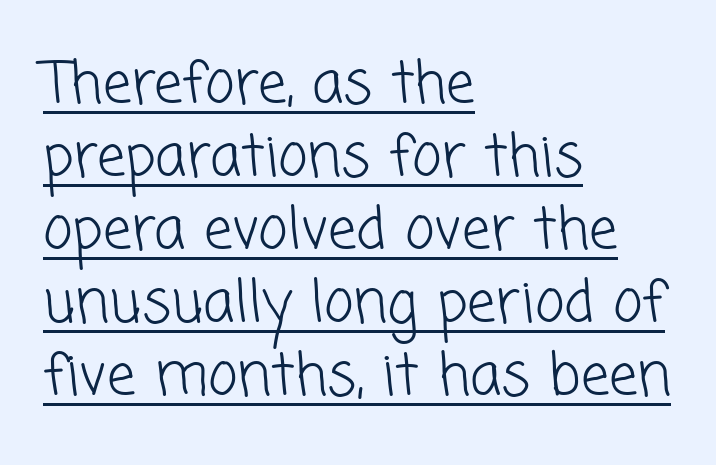
The image shows 57 px light sans-serif type; set left-aligned, normal line spacing (1.28x), normal letter spacing, underlined; low stroke contrast and a medium x-height.
